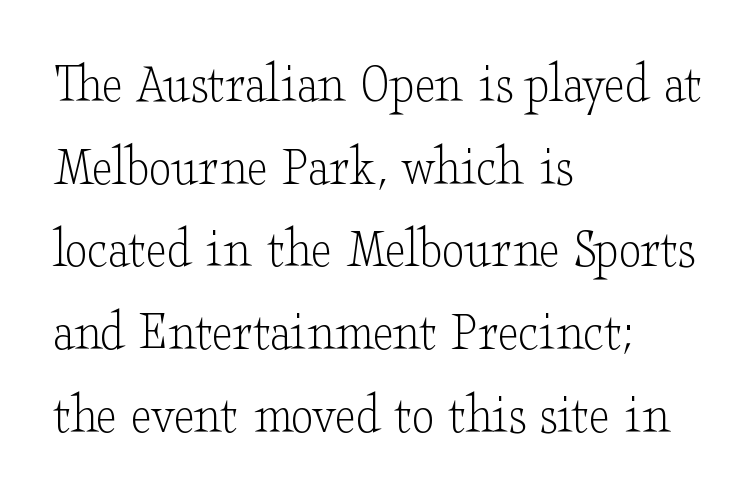
Q: Is the text bold? A: No.
Q: Is the text italic (slanted)? A: No, it is upright.
Q: Is the typeface a serif or a sans-serif typeface? A: Serif.
Q: Is the text underlined? A: No.
Q: How is the paragraph aligned? A: Left-aligned.
Q: Is the spacing between letters normal or unusually wide? A: Normal.
Q: Is the spacing between lines tight, normal or loose? A: Normal.
Q: Width (condensed, normal, or wide)? A: Wide.
Q: Stroke contrast? A: Low.
Q: x-height? A: Small.
Q: Monospaced? A: No.
